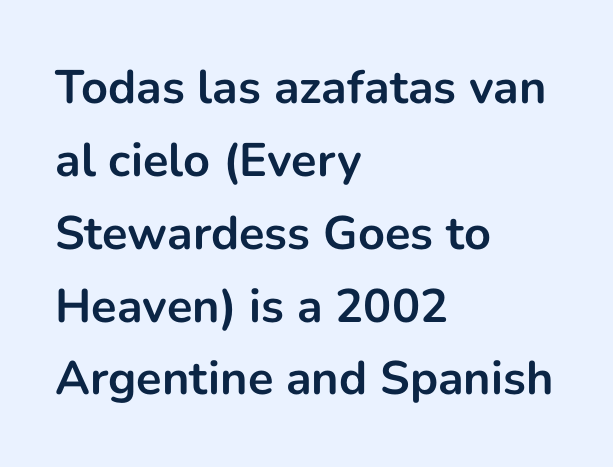
{"serif": "no", "italic": "no", "bold": "yes", "weight": "bold", "width": "normal", "stroke_contrast": "low", "x_height": "medium", "monospaced": "no", "underline": "no", "align": "left", "line_spacing": "normal", "line_spacing_ratio": 1.55, "letter_spacing": "normal", "letter_spacing_em": 0.0, "glyph_px": 47}
